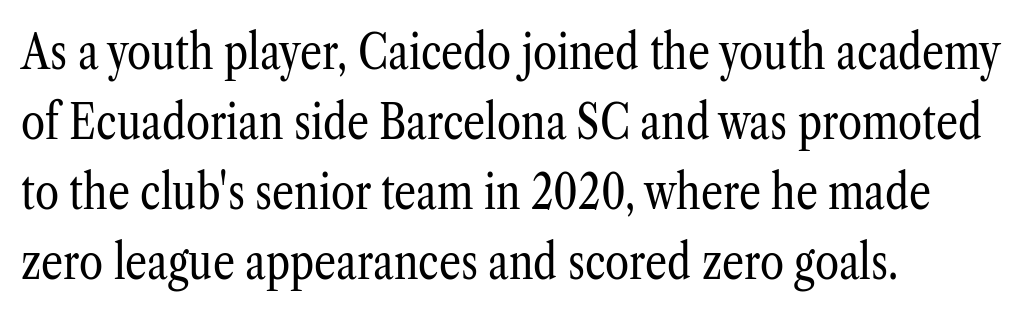
The passage shown stacks its lines at a standard gap. The compositor pushed each line to the left boundary. Honestly, the letter spacing is just normal — you wouldn't notice it. A roman cut, with each character standing at attention. The glyphs are unaccompanied by any horizontal stroke below them.
